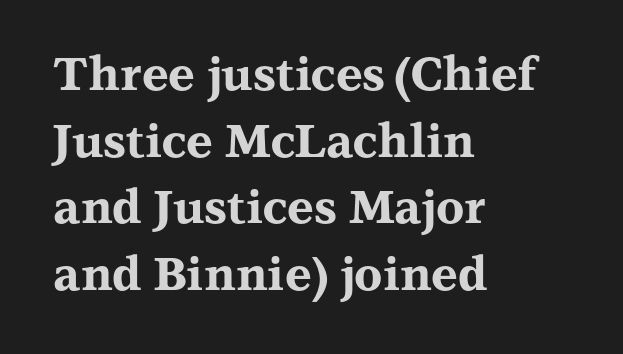
{"serif": "yes", "italic": "no", "bold": "yes", "weight": "bold", "width": "wide", "stroke_contrast": "medium", "x_height": "medium", "monospaced": "no", "underline": "no", "align": "left", "line_spacing": "normal", "line_spacing_ratio": 1.45, "letter_spacing": "normal", "letter_spacing_em": 0.0, "glyph_px": 46}
